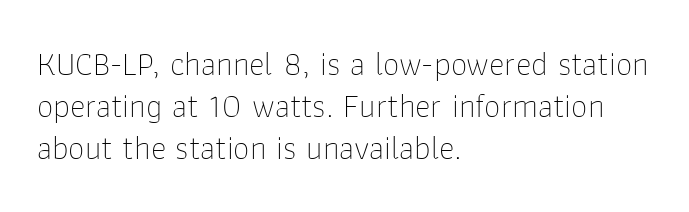
{"serif": "no", "italic": "no", "bold": "no", "weight": "thin", "width": "normal", "stroke_contrast": "low", "x_height": "medium", "monospaced": "no", "underline": "no", "align": "left", "line_spacing": "normal", "line_spacing_ratio": 1.28, "letter_spacing": "normal", "letter_spacing_em": 0.0, "glyph_px": 33}
